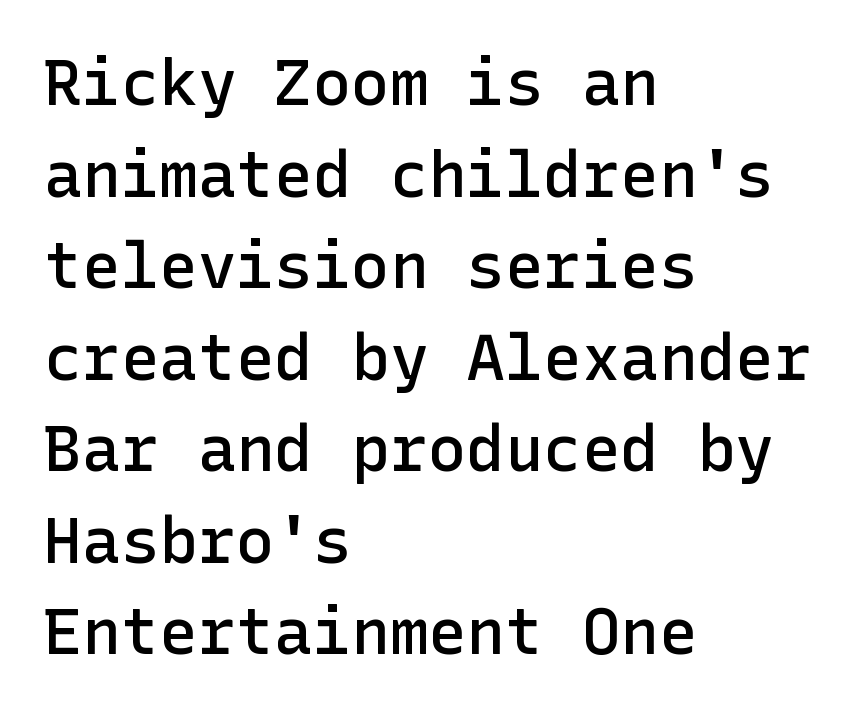
The image shows 64 px semibold sans-serif type, upright; set left-aligned, normal line spacing (1.43x), normal letter spacing, not underlined; low stroke contrast and a medium x-height.
